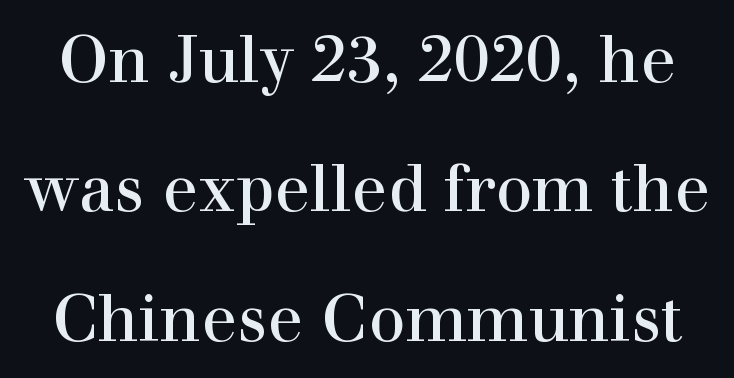
{"serif": "yes", "italic": "no", "bold": "no", "weight": "regular", "width": "normal", "stroke_contrast": "high", "x_height": "medium", "monospaced": "no", "underline": "no", "line_spacing": "loose", "line_spacing_ratio": 1.99, "letter_spacing": "normal", "letter_spacing_em": 0.0, "glyph_px": 65}
